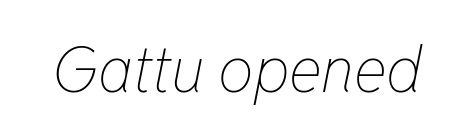
{"italic": "yes", "lean": "right", "slant_degrees": 11, "bold": "no", "weight": "thin", "width": "condensed", "stroke_contrast": "low", "x_height": "medium", "monospaced": "no", "underline": "no", "letter_spacing": "normal", "letter_spacing_em": 0.0, "glyph_px": 63}
